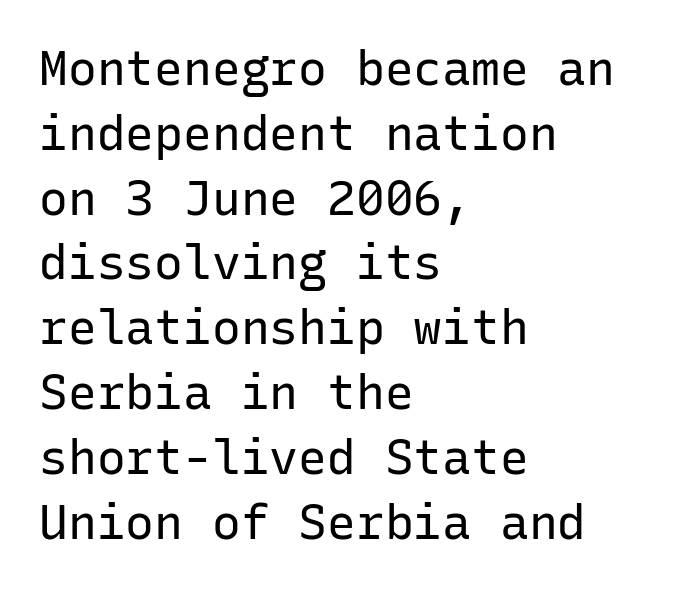
Q: Is the text bold? A: No.
Q: Is the text italic (slanted)? A: No, it is upright.
Q: Is the typeface a serif or a sans-serif typeface? A: Sans-serif.
Q: Is the text underlined? A: No.
Q: How is the paragraph aligned? A: Left-aligned.
Q: Is the spacing between letters normal or unusually wide? A: Normal.
Q: Is the spacing between lines tight, normal or loose? A: Normal.
Q: Width (condensed, normal, or wide)? A: Normal.
Q: Stroke contrast? A: Low.
Q: x-height? A: Medium.
Q: Monospaced? A: Yes.
